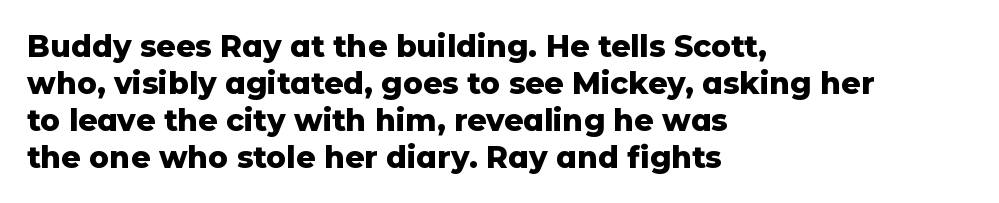
Q: Is the text bold? A: Yes.
Q: Is the text italic (slanted)? A: No, it is upright.
Q: Is the typeface a serif or a sans-serif typeface? A: Sans-serif.
Q: Is the text underlined? A: No.
Q: How is the paragraph aligned? A: Left-aligned.
Q: Is the spacing between letters normal or unusually wide? A: Normal.
Q: Width (condensed, normal, or wide)? A: Normal.
Q: Stroke contrast? A: Low.
Q: x-height? A: Medium.
Q: Monospaced? A: No.
